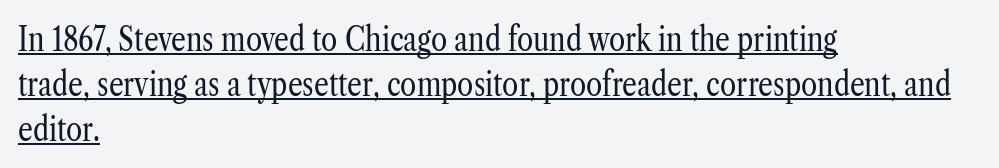
The horizontal fit of the characters is conventional and even. Posture: straight, roman, zero tilt. The leading is moderate, giving the passage an even texture. These lines are set flush left with a ragged right edge. The face used here is proportionally spaced, like ordinary book or web type.
